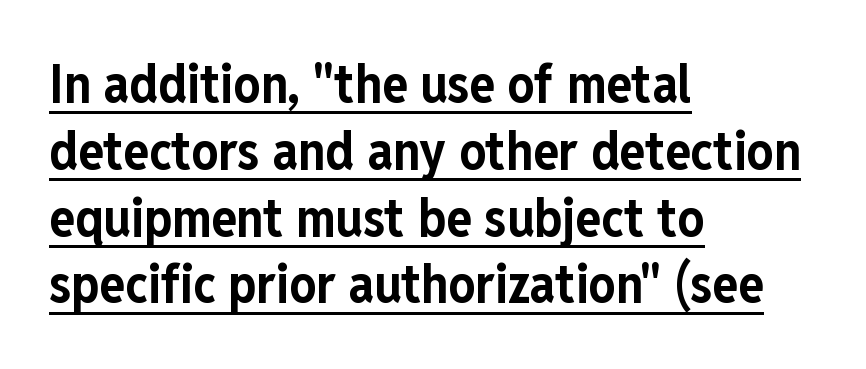
{"serif": "no", "italic": "no", "bold": "yes", "weight": "bold", "width": "condensed", "stroke_contrast": "low", "x_height": "medium", "monospaced": "no", "underline": "yes", "align": "left", "line_spacing": "normal", "line_spacing_ratio": 1.26, "letter_spacing": "normal", "letter_spacing_em": 0.0, "glyph_px": 53}
